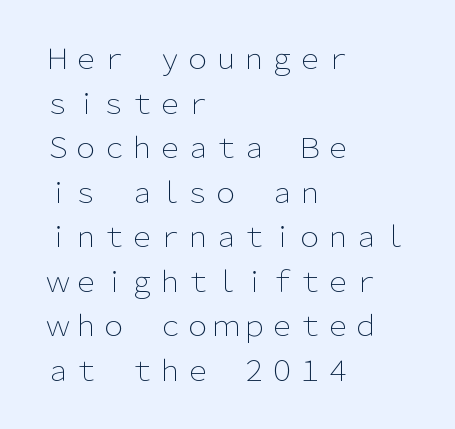
The image shows 28 px light sans-serif type, upright; set left-aligned, normal line spacing (1.59x), normal letter spacing, not underlined; low stroke contrast and a medium x-height.
